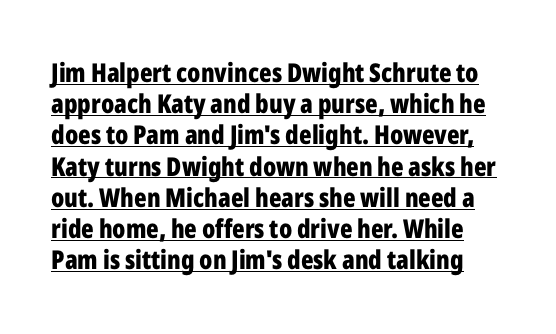
Q: Is the text bold? A: Yes.
Q: Is the text italic (slanted)? A: No, it is upright.
Q: Is the text underlined? A: Yes.
Q: Is the spacing between letters normal or unusually wide? A: Normal.
